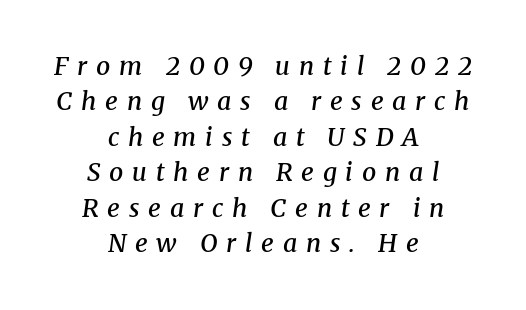
The image shows 25 px text type, italic (leaning right); set centered, normal line spacing (1.42x), unusually wide letter spacing (+0.35 em), not underlined.
